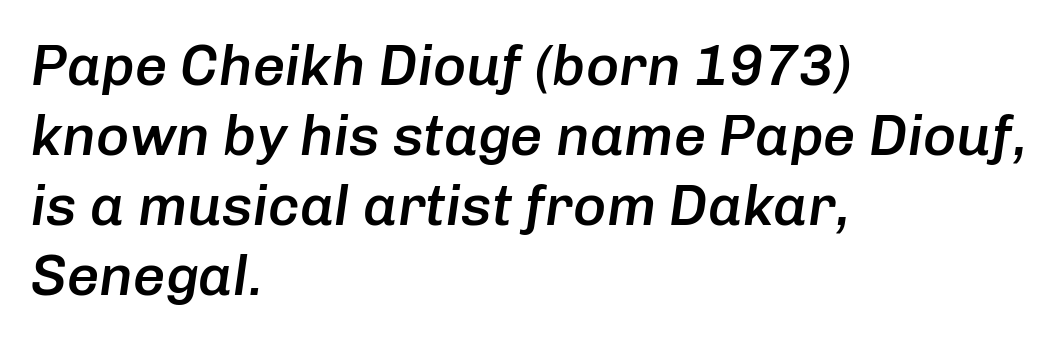
Compared with a centered layout, this one pins lines to the left instead. Bare-footed words on every line. The letters sit at their default tracking, neither squeezed nor spread. Varying glyph widths throughout — classic text-font behaviour. When letters slant like this, we call the style italic. A somewhat darkened texture: the type is semibold rather than bold.
